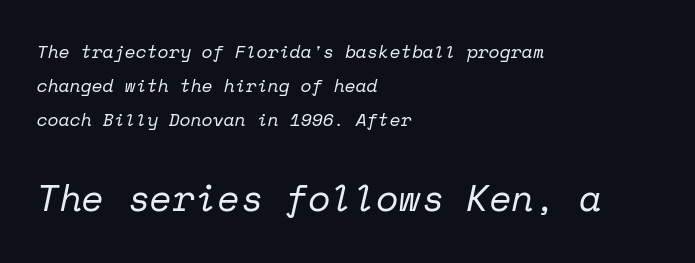
Q: Is the text bold? A: No.
Q: Is the text italic (slanted)? A: Yes, it leans right by about 12 degrees.
Q: Is the typeface a serif or a sans-serif typeface? A: Serif.
Q: Is the text underlined? A: No.
Q: How is the paragraph aligned? A: Left-aligned.
Q: Is the spacing between letters normal or unusually wide? A: Normal.
Q: Is the spacing between lines tight, normal or loose? A: Loose.
Q: Which block of text is set in a larger size, the first (top) or the second (bottom)? A: The second (bottom) one.
Q: Width (condensed, normal, or wide)? A: Normal.
Q: Stroke contrast? A: Low.
Q: x-height? A: Medium.
Q: Monospaced? A: Yes.
